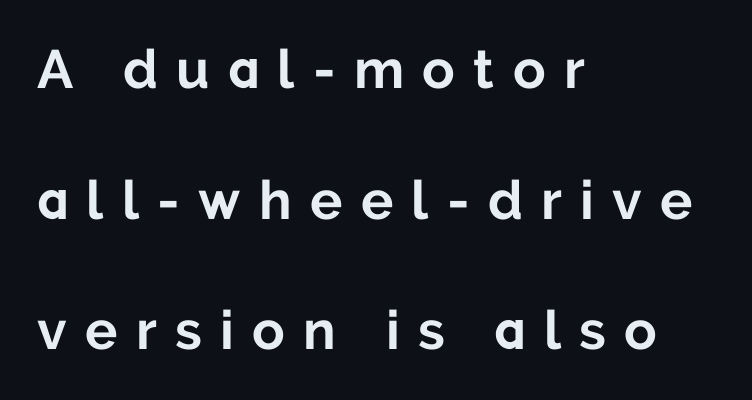
The image shows 54 px bold sans-serif type, upright; set left-aligned, loose line spacing (2.42x), unusually wide letter spacing (+0.34 em), not underlined; low stroke contrast and a medium x-height.
